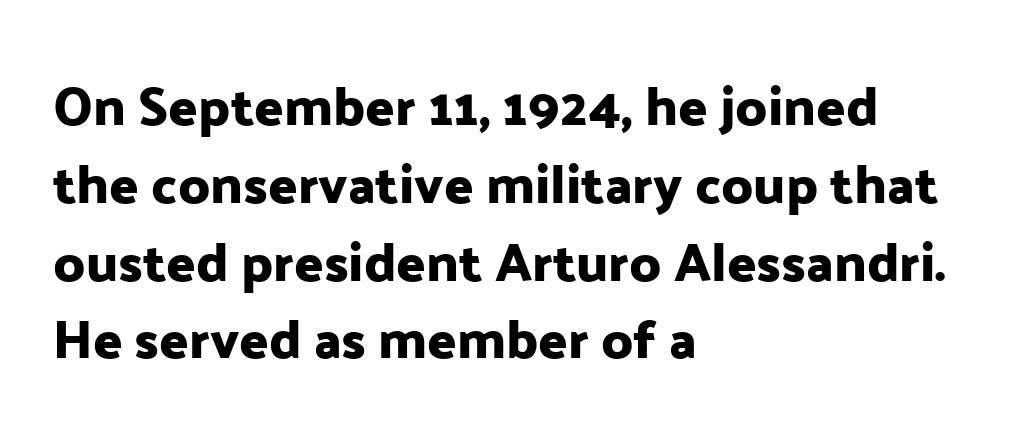
Q: Is the text italic (slanted)? A: No, it is upright.
Q: Is the typeface a serif or a sans-serif typeface? A: Sans-serif.
Q: Is the text underlined? A: No.
Q: How is the paragraph aligned? A: Left-aligned.
Q: Is the spacing between letters normal or unusually wide? A: Normal.
Q: Is the spacing between lines tight, normal or loose? A: Normal.
Q: Width (condensed, normal, or wide)? A: Normal.
Q: Stroke contrast? A: Low.
Q: x-height? A: Medium.
Q: Monospaced? A: No.
